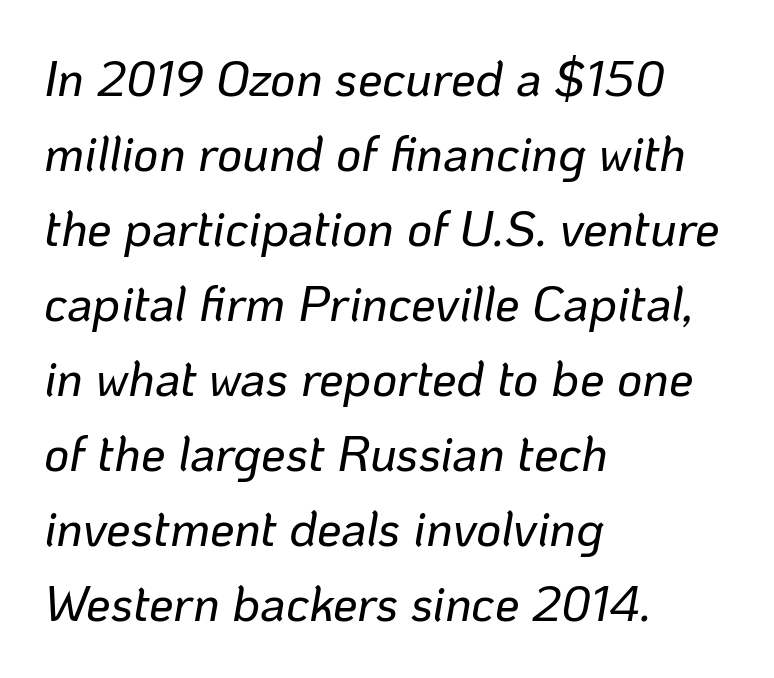
Q: Is the text italic (slanted)? A: Yes, it leans right by about 10 degrees.
Q: Is the text underlined? A: No.
Q: How is the paragraph aligned? A: Left-aligned.
Q: Is the spacing between letters normal or unusually wide? A: Normal.
Q: Is the spacing between lines tight, normal or loose? A: Normal.
Q: Width (condensed, normal, or wide)? A: Normal.
Q: Stroke contrast? A: Low.
Q: x-height? A: Medium.
Q: Monospaced? A: No.
